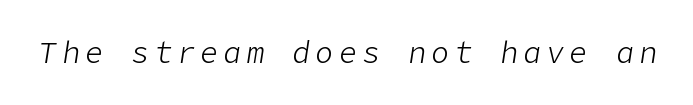
{"italic": "yes", "lean": "right", "slant_degrees": 9, "bold": "no", "weight": "light", "width": "normal", "stroke_contrast": "low", "x_height": "medium", "underline": "no", "glyph_px": 30}
